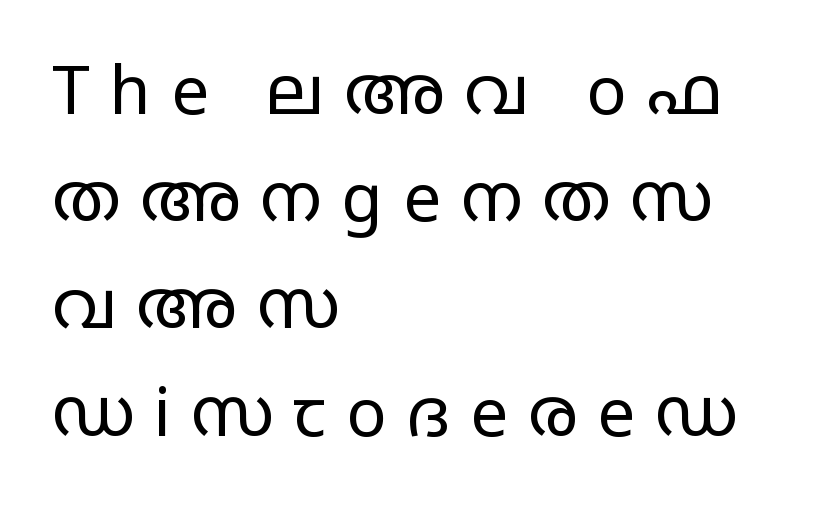
The image shows 67 px regular-weight, wide sans-serif type, upright; set left-aligned, normal line spacing (1.6x), unusually wide letter spacing (+0.3 em), not underlined; low stroke contrast and a large x-height.
